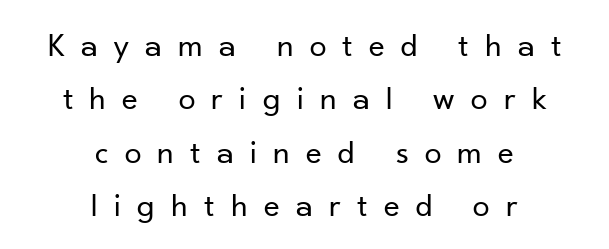
{"serif": "no", "italic": "no", "bold": "no", "weight": "regular", "width": "normal", "stroke_contrast": "low", "x_height": "small", "monospaced": "no", "underline": "no", "align": "center", "line_spacing": "normal", "line_spacing_ratio": 1.57, "letter_spacing": "wide", "letter_spacing_em": 0.48, "glyph_px": 34}
